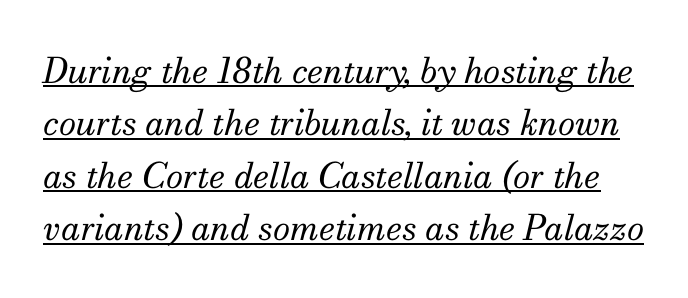
The image shows 35 px regular-weight serif type, italic (leaning right); set normal line spacing (1.5x), normal letter spacing, underlined; medium stroke contrast and a small x-height.
